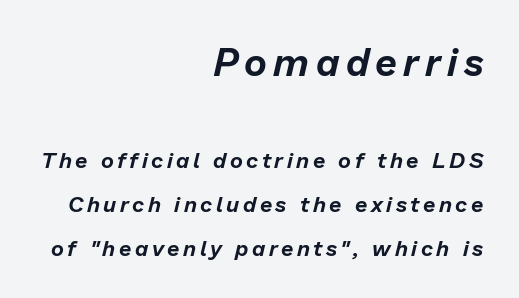
Between these two stacked blocks, the higher one wins on size. An italicized treatment has been applied to the whole sample. Decoration check: the copy has no underline. Here the designer chose a conventional face with non-uniform glyph widths. The leading is generous, giving the passage an open texture.
